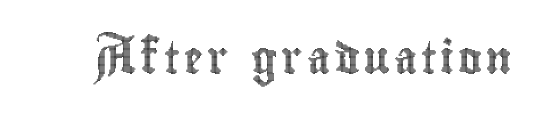
You can tell it's not italic because the verticals are truly vertical. This rendering features lettering with no underline. Note the varied advance widths — an 'i' is clearly narrower than an 'm'.
